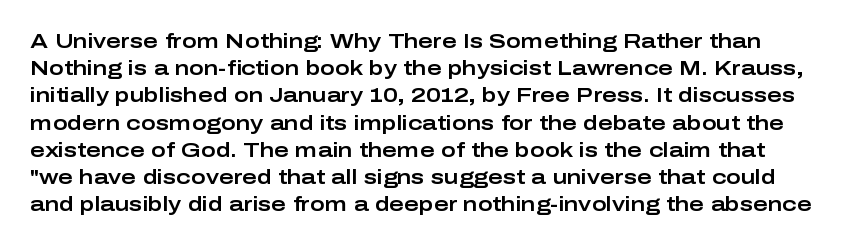
{"italic": "no", "underline": "no", "line_spacing": "normal", "line_spacing_ratio": 1.36, "letter_spacing": "normal", "letter_spacing_em": 0.0, "glyph_px": 20}
